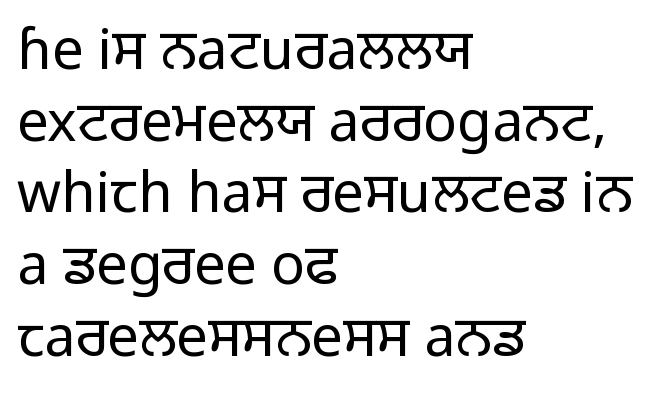
Q: Is the text bold? A: No.
Q: Is the text italic (slanted)? A: No, it is upright.
Q: Is the typeface a serif or a sans-serif typeface? A: Sans-serif.
Q: Is the text underlined? A: No.
Q: How is the paragraph aligned? A: Left-aligned.
Q: Is the spacing between letters normal or unusually wide? A: Normal.
Q: Is the spacing between lines tight, normal or loose? A: Normal.
Q: Width (condensed, normal, or wide)? A: Normal.
Q: Stroke contrast? A: Low.
Q: x-height? A: Medium.
Q: Monospaced? A: No.
